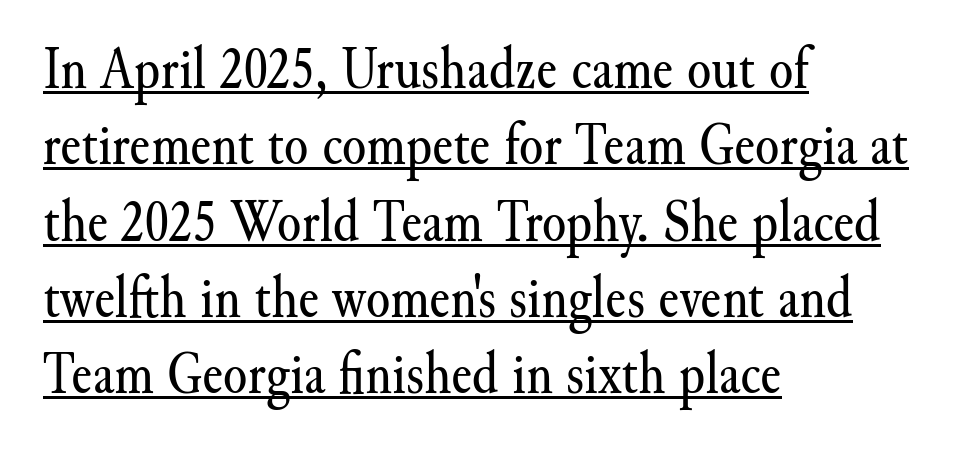
A continuous stroke trails under the words, as in a hyperlink. Ascenders rise straight up at ninety degrees. There is no visible air inserted between adjacent glyphs. Heft: none added — not bold.
